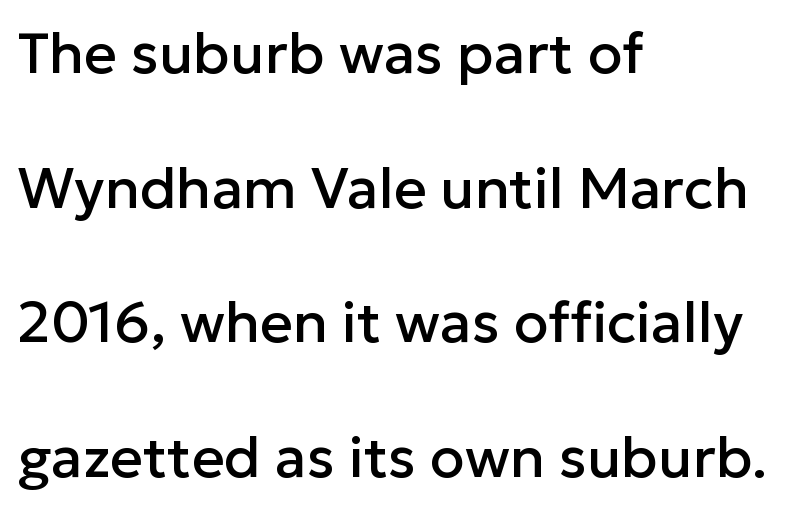
{"serif": "no", "italic": "no", "width": "normal", "stroke_contrast": "low", "x_height": "medium", "monospaced": "no", "underline": "no", "align": "left", "line_spacing": "loose", "line_spacing_ratio": 2.36, "letter_spacing": "normal", "letter_spacing_em": 0.0, "glyph_px": 57}
